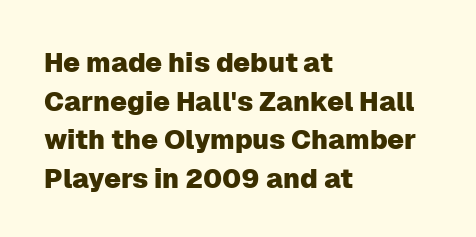
{"italic": "no", "underline": "no", "align": "left", "line_spacing": "normal", "line_spacing_ratio": 1.43, "letter_spacing": "normal", "letter_spacing_em": 0.0, "glyph_px": 27}
